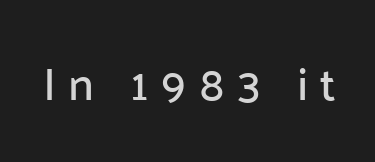
These lines have a slow, spaced-out rhythm from letter to letter. The space directly below the letters is spotless. This rendering employs a face without finishing strokes, i.e., a sans-serif. Posture: straight, roman, zero tilt. Character widths vary here, with narrow letters taking less room than wide ones.
